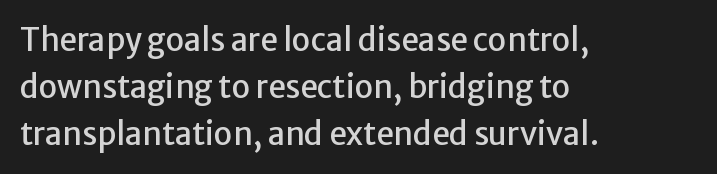
Q: Is the text italic (slanted)? A: No, it is upright.
Q: Is the typeface a serif or a sans-serif typeface? A: Sans-serif.
Q: Is the text underlined? A: No.
Q: How is the paragraph aligned? A: Left-aligned.
Q: Is the spacing between letters normal or unusually wide? A: Normal.
Q: Is the spacing between lines tight, normal or loose? A: Normal.
Q: Width (condensed, normal, or wide)? A: Normal.
Q: Stroke contrast? A: Low.
Q: x-height? A: Medium.
Q: Monospaced? A: No.
